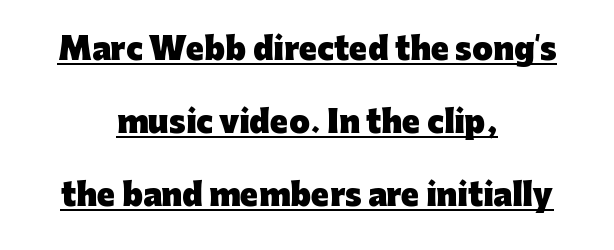
Q: Is the text bold? A: Yes.
Q: Is the text italic (slanted)? A: No, it is upright.
Q: Is the typeface a serif or a sans-serif typeface? A: Sans-serif.
Q: Is the text underlined? A: Yes.
Q: How is the paragraph aligned? A: Centered.
Q: Is the spacing between letters normal or unusually wide? A: Normal.
Q: Is the spacing between lines tight, normal or loose? A: Loose.
Q: Width (condensed, normal, or wide)? A: Normal.
Q: Stroke contrast? A: Low.
Q: x-height? A: Medium.
Q: Monospaced? A: No.
